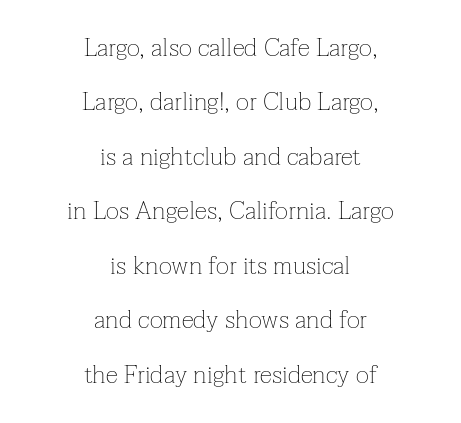
{"italic": "no", "bold": "no", "underline": "no", "align": "center", "line_spacing": "loose", "line_spacing_ratio": 2.18, "letter_spacing": "normal", "letter_spacing_em": 0.0, "glyph_px": 25}
